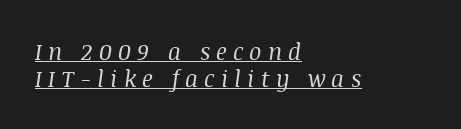
Q: Is the text bold? A: No.
Q: Is the text italic (slanted)? A: Yes, it leans right by about 8 degrees.
Q: Is the text underlined? A: Yes.
Q: How is the paragraph aligned? A: Left-aligned.
Q: Is the spacing between letters normal or unusually wide? A: Unusually wide.
